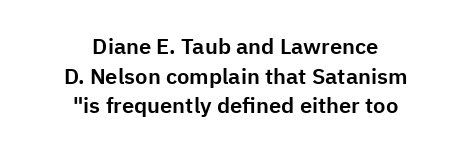
{"italic": "no", "underline": "no", "align": "center", "line_spacing": "normal", "line_spacing_ratio": 1.35, "letter_spacing": "normal", "letter_spacing_em": 0.0, "glyph_px": 22}
